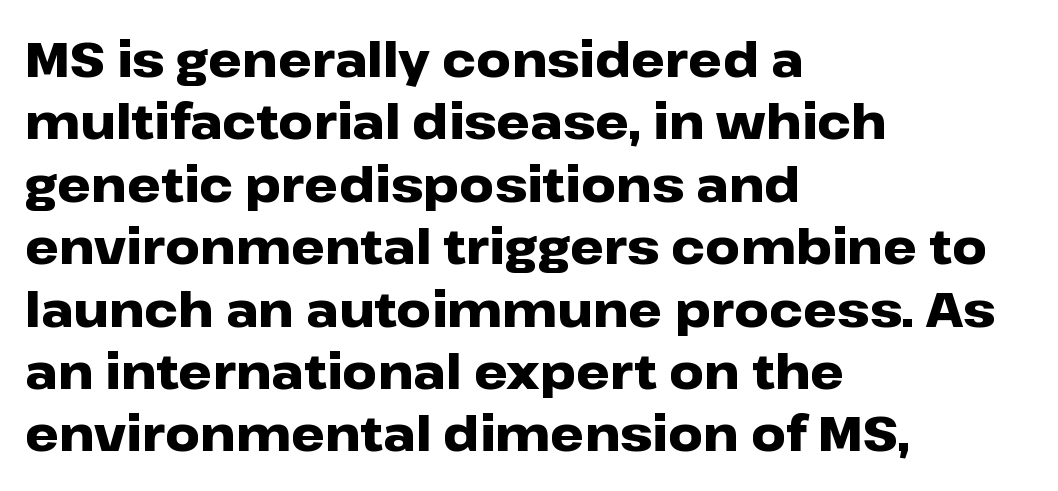
The image shows 48 px heavy, wide sans-serif type, upright; set left-aligned, normal line spacing (1.3x), normal letter spacing, not underlined; low stroke contrast and a medium x-height.
